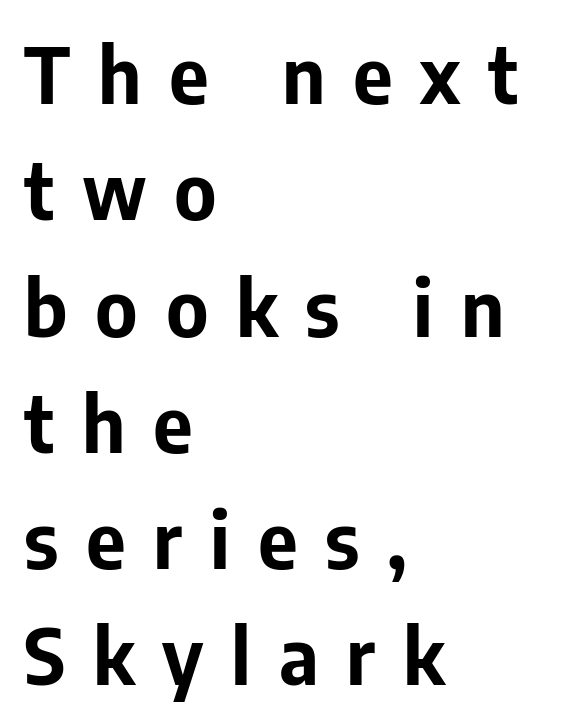
The image shows 77 px bold sans-serif type, upright; set left-aligned, normal line spacing (1.51x), unusually wide letter spacing (+0.36 em), not underlined; low stroke contrast and a medium x-height.
